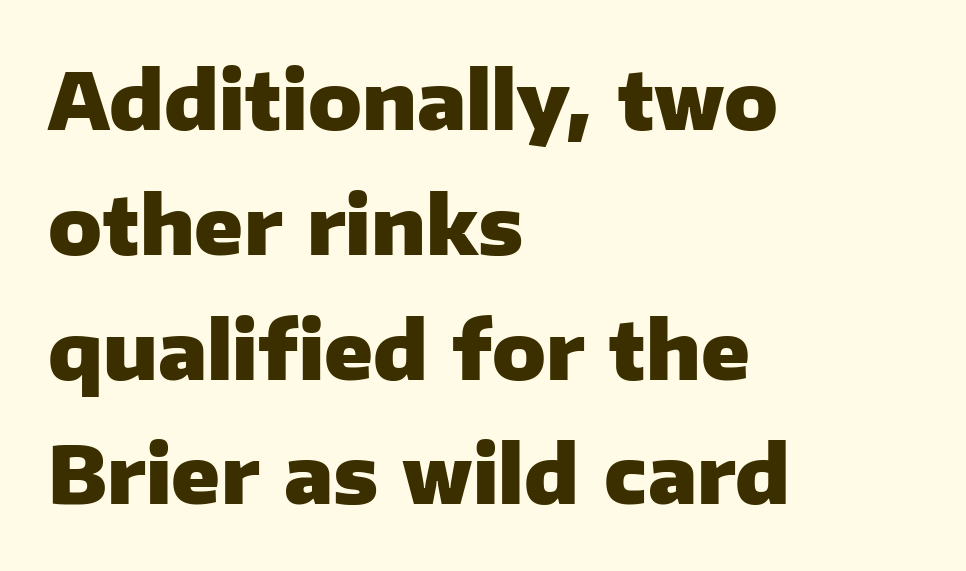
The image shows 79 px heavy sans-serif type, upright; set left-aligned, normal line spacing (1.58x), normal letter spacing, not underlined; low stroke contrast and a medium x-height.
